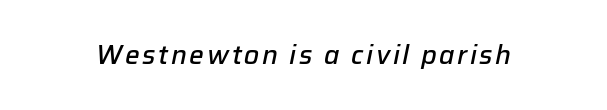
The image shows 26 px text type, italic (leaning right); set not underlined.
